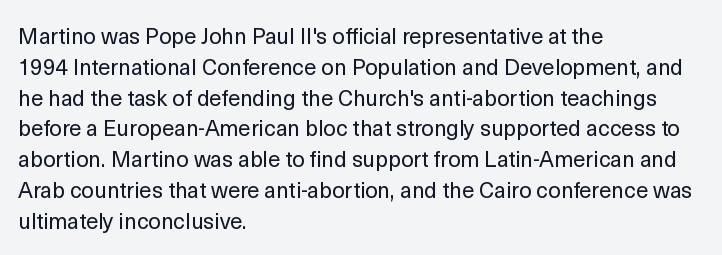
Summary of vertical rhythm: regular, with standard interline spacing. Short note: letters normally spaced. The font's upright variant was chosen for this text. Casual observation: everything's shoved over to the left.
